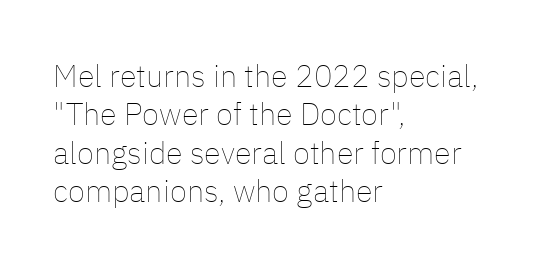
Q: Is the text bold? A: No.
Q: Is the text italic (slanted)? A: No, it is upright.
Q: Is the text underlined? A: No.
Q: How is the paragraph aligned? A: Left-aligned.
Q: Is the spacing between letters normal or unusually wide? A: Normal.
Q: Width (condensed, normal, or wide)? A: Normal.
Q: Stroke contrast? A: Low.
Q: x-height? A: Medium.
Q: Monospaced? A: No.
